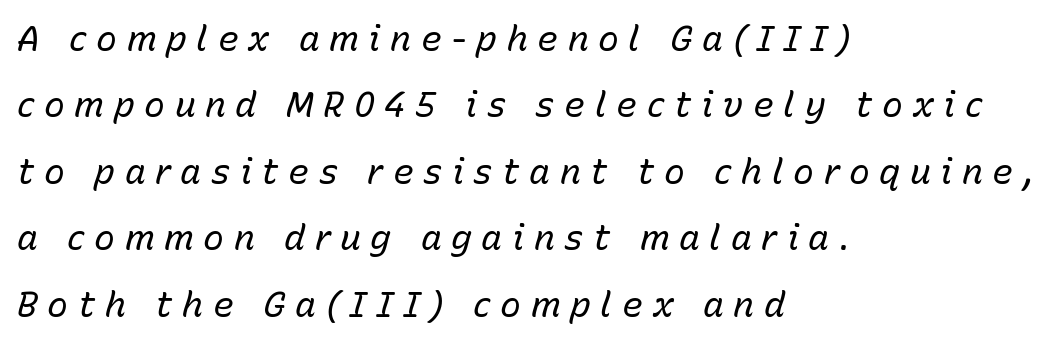
Glance below the letters and you will spot only blank space. Spacing verdict: proportional, widths tailored to each character. Each stroke keeps to a modest, everyday thickness or less. This sample uses an oblique cut, with every glyph tilted off the vertical. Short note: letters widely spaced.
